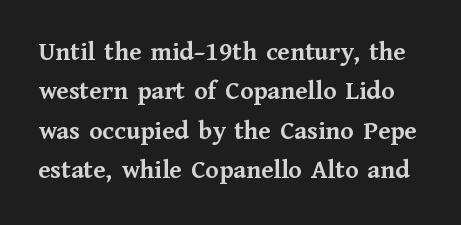
Between one letter and the next there's only the usual sliver of space. If you measured baseline to baseline, you'd find a middling distance. Underline: absent. Each glyph is drawn with heavy, bold strokes. Style check: upright.
